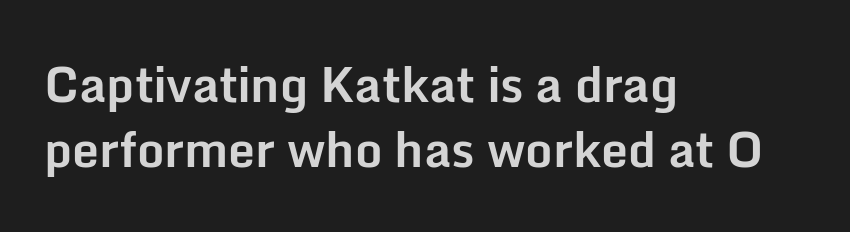
Spacing verdict: proportional, widths tailored to each character. I'd describe the lettering as bold — thick and assertive. Every character sits straight up, as roman type does. Descender tails drop into unmarked territory. Examine the stroke ends and you'll find no serifs.
